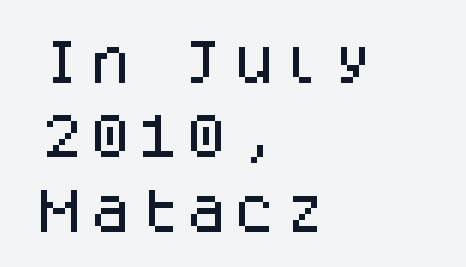
Q: Is the text italic (slanted)? A: No, it is upright.
Q: Is the typeface a serif or a sans-serif typeface? A: Sans-serif.
Q: Is the text underlined? A: No.
Q: How is the paragraph aligned? A: Left-aligned.
Q: Is the spacing between letters normal or unusually wide? A: Normal.
Q: Is the spacing between lines tight, normal or loose? A: Normal.
Q: Width (condensed, normal, or wide)? A: Normal.
Q: Stroke contrast? A: Low.
Q: x-height? A: Large.
Q: Monospaced? A: Yes.
